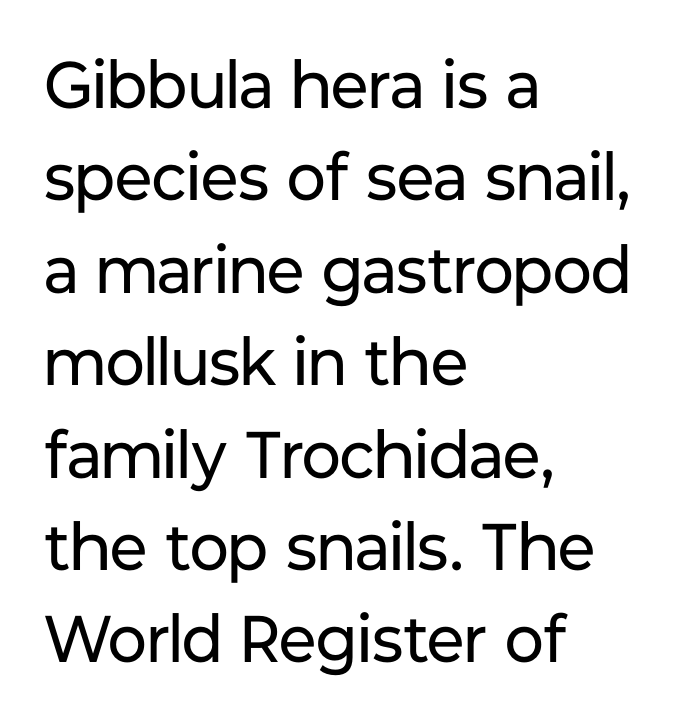
The glyphs are unaccompanied by any horizontal stroke below them. Is this a heavy cut? Hardly; it is regular or lighter. No extra tracking has been applied to these lines. These lines sit exactly where default settings would place them. Do the characters align in a grid? No, the font is proportional. Short and long lines alike share a common starting point at left.
